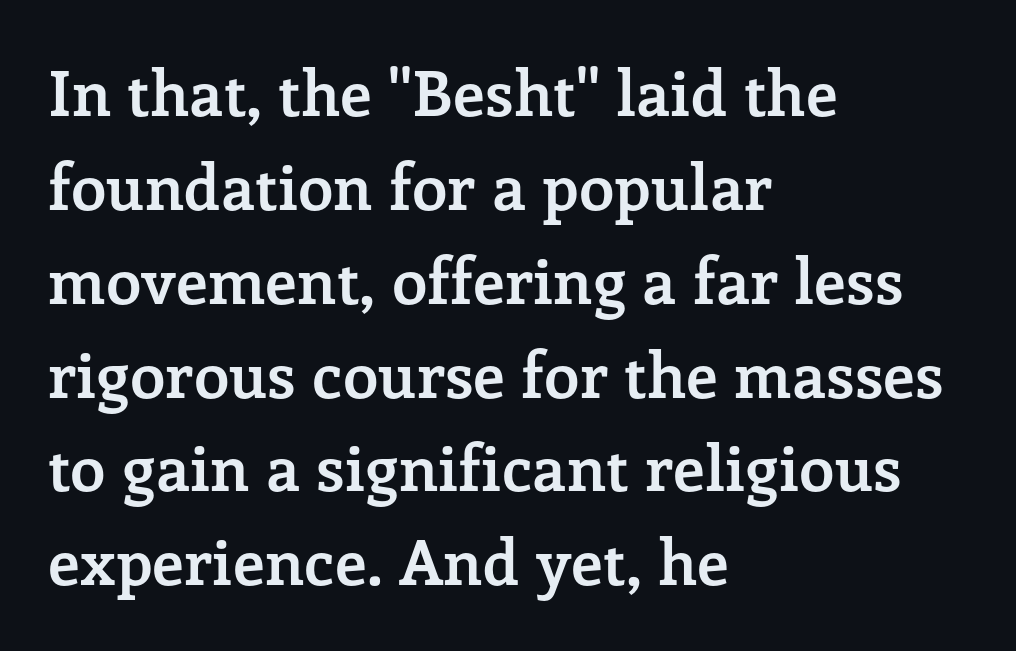
{"serif": "yes", "italic": "no", "bold": "yes", "weight": "semibold", "width": "normal", "stroke_contrast": "low", "x_height": "medium", "monospaced": "no", "underline": "no", "align": "left", "line_spacing": "normal", "line_spacing_ratio": 1.49, "letter_spacing": "normal", "letter_spacing_em": 0.0, "glyph_px": 63}
